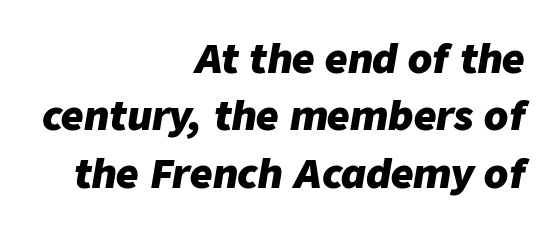
{"italic": "yes", "lean": "right", "slant_degrees": 9, "bold": "yes", "weight": "heavy", "width": "normal", "stroke_contrast": "low", "x_height": "medium", "monospaced": "no", "underline": "no", "align": "right", "line_spacing": "normal", "line_spacing_ratio": 1.47, "letter_spacing": "normal", "letter_spacing_em": 0.0, "glyph_px": 39}
